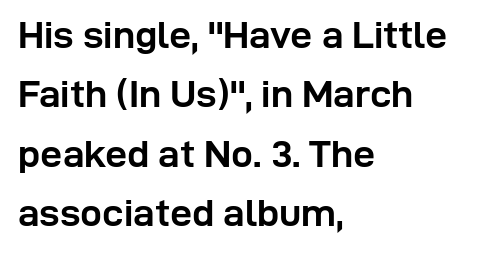
The image shows 39 px semibold sans-serif type, upright; set left-aligned, normal line spacing (1.52x), normal letter spacing, not underlined; low stroke contrast and a medium x-height.
